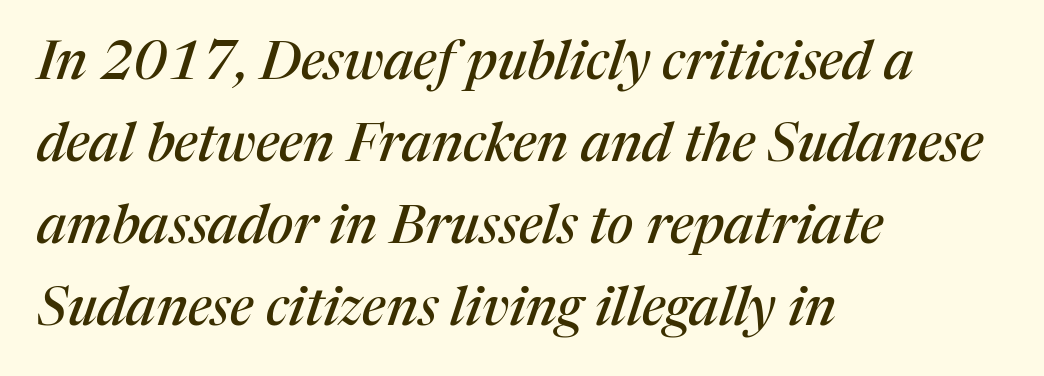
Decoration check: the copy has no underline. Is this a sans? No — the strokes have serifs. It's the slanting kind of type. Leading: standard. No extra tracking has been applied to these lines.
